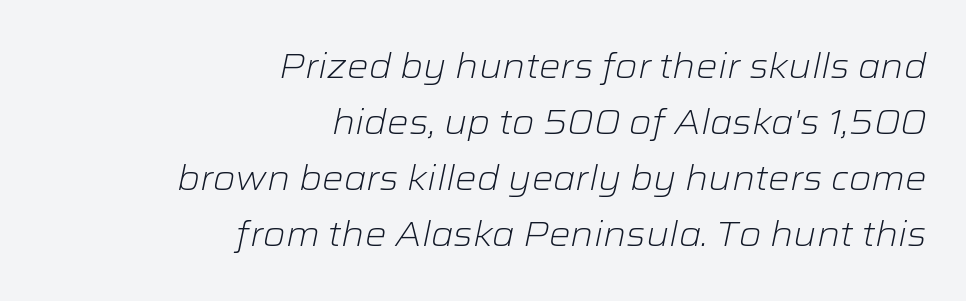
Line ends are locked; line starts wander. The cut favours lightness, reaching ordinary text weight at its darkest. Default kerning and tracking; the words read as compact shapes. Honestly, there is no underline to notice here at all.
